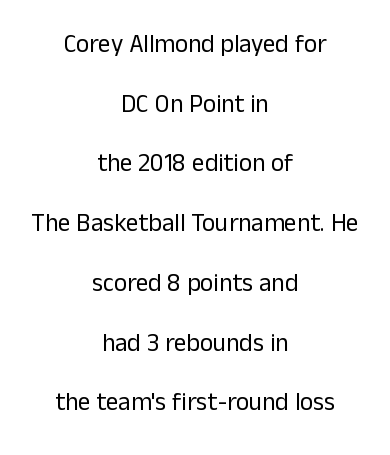
Q: Is the text bold? A: No.
Q: Is the text italic (slanted)? A: No, it is upright.
Q: Is the text underlined? A: No.
Q: How is the paragraph aligned? A: Centered.
Q: Is the spacing between letters normal or unusually wide? A: Normal.
Q: Is the spacing between lines tight, normal or loose? A: Loose.
